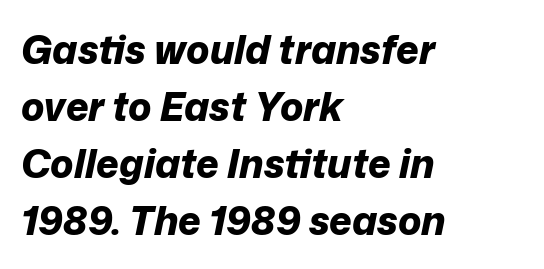
Q: Is the text bold? A: Yes.
Q: Is the text italic (slanted)? A: Yes, it leans right by about 12 degrees.
Q: Is the text underlined? A: No.
Q: How is the paragraph aligned? A: Left-aligned.
Q: Is the spacing between letters normal or unusually wide? A: Normal.
Q: Is the spacing between lines tight, normal or loose? A: Normal.
Q: Width (condensed, normal, or wide)? A: Normal.
Q: Stroke contrast? A: Low.
Q: x-height? A: Medium.
Q: Monospaced? A: No.
